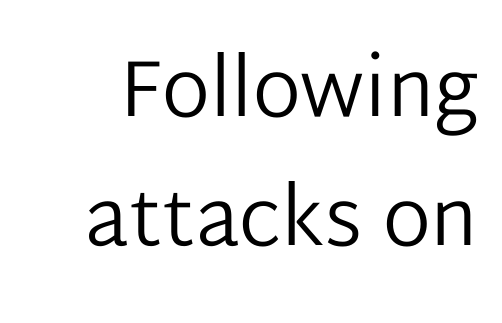
{"serif": "no", "italic": "no", "bold": "no", "weight": "regular", "width": "normal", "stroke_contrast": "low", "x_height": "medium", "monospaced": "no", "underline": "no", "line_spacing": "normal", "line_spacing_ratio": 1.61, "letter_spacing": "normal", "letter_spacing_em": 0.0, "glyph_px": 80}
